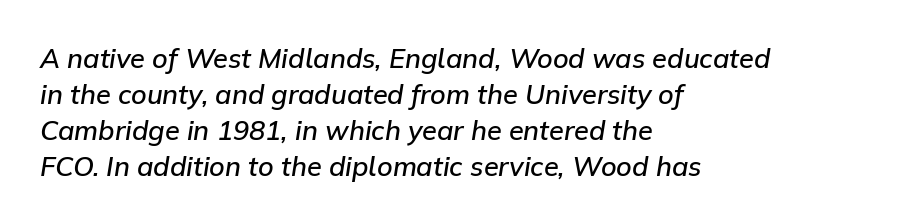
The image shows 27 px text type, italic (leaning right); set left-aligned, normal line spacing (1.33x), normal letter spacing, not underlined.
